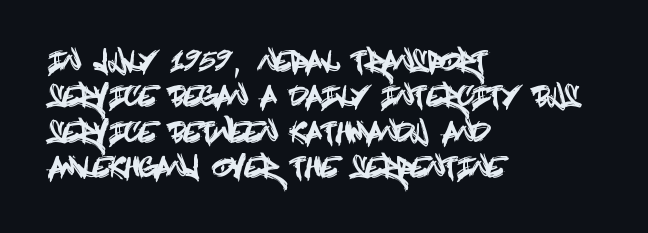
The image shows 27 px text type; set left-aligned, normal line spacing (1.31x), normal letter spacing, not underlined.
